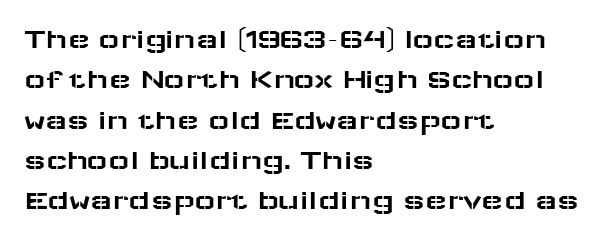
The image shows 29 px wide sans-serif type, upright; set left-aligned, normal line spacing (1.39x), normal letter spacing, not underlined; low stroke contrast and a medium x-height.
